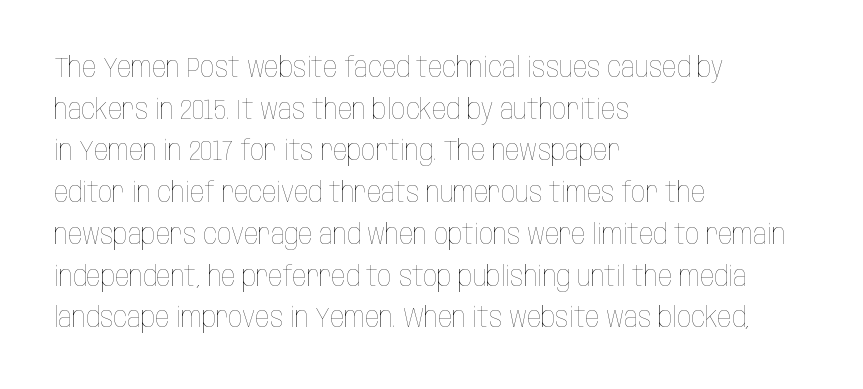
{"italic": "no", "bold": "no", "weight": "thin", "width": "condensed", "stroke_contrast": "low", "x_height": "large", "monospaced": "no", "underline": "no", "align": "left", "line_spacing": "normal", "line_spacing_ratio": 1.49, "letter_spacing": "normal", "letter_spacing_em": 0.0, "glyph_px": 28}
